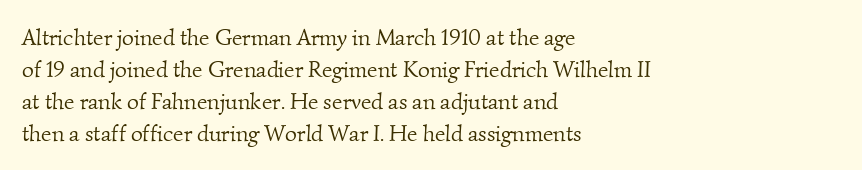
The image shows 23 px text type; set left-aligned, normal line spacing (1.39x), normal letter spacing, not underlined.
